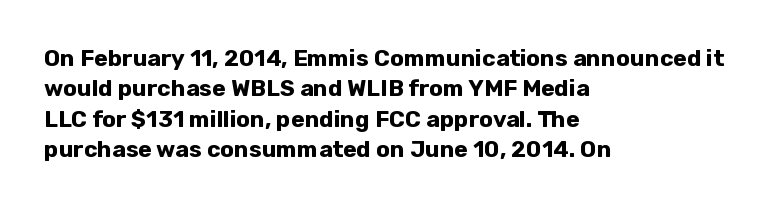
Q: Is the text bold? A: Yes.
Q: Is the text italic (slanted)? A: No, it is upright.
Q: Is the text underlined? A: No.
Q: How is the paragraph aligned? A: Left-aligned.
Q: Is the spacing between letters normal or unusually wide? A: Normal.
Q: Is the spacing between lines tight, normal or loose? A: Normal.
